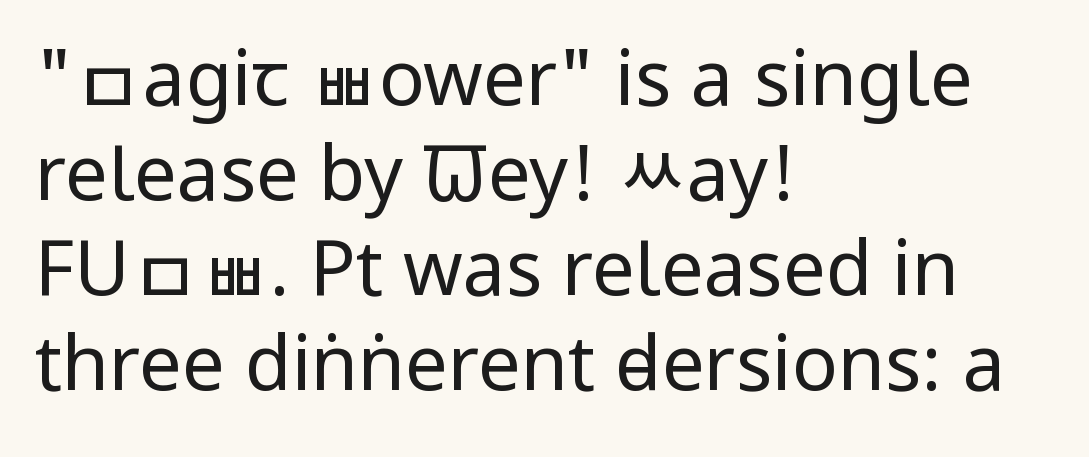
Q: Is the text bold? A: No.
Q: Is the text italic (slanted)? A: No, it is upright.
Q: Is the typeface a serif or a sans-serif typeface? A: Sans-serif.
Q: Is the text underlined? A: No.
Q: How is the paragraph aligned? A: Left-aligned.
Q: Is the spacing between letters normal or unusually wide? A: Normal.
Q: Is the spacing between lines tight, normal or loose? A: Normal.
Q: Width (condensed, normal, or wide)? A: Condensed.
Q: Stroke contrast? A: Low.
Q: x-height? A: Large.
Q: Monospaced? A: No.
